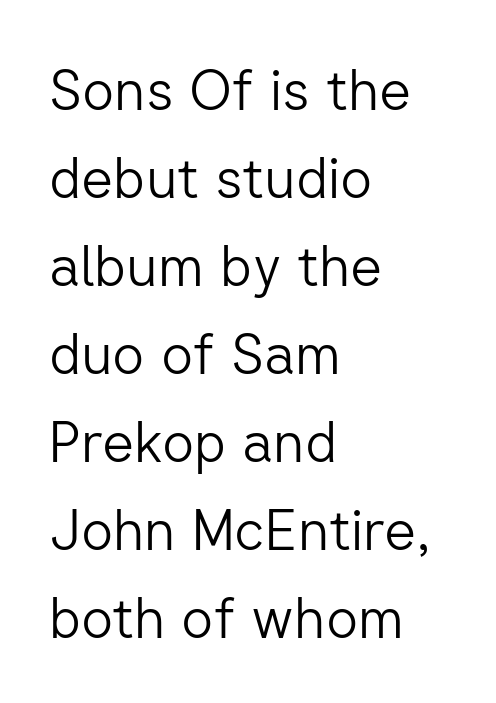
{"serif": "no", "italic": "no", "bold": "no", "weight": "light", "width": "normal", "stroke_contrast": "low", "x_height": "medium", "monospaced": "no", "underline": "no", "align": "left", "line_spacing": "normal", "line_spacing_ratio": 1.57, "letter_spacing": "normal", "letter_spacing_em": 0.0, "glyph_px": 56}
